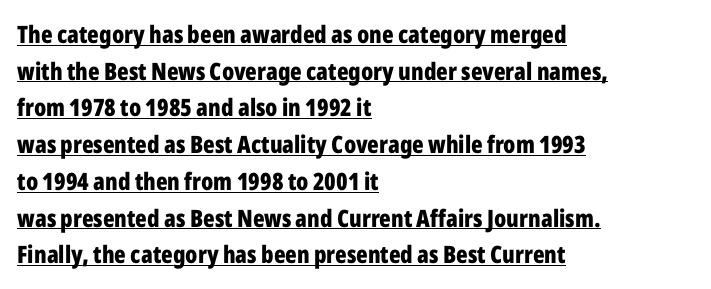
Q: Is the text bold? A: Yes.
Q: Is the text italic (slanted)? A: No, it is upright.
Q: Is the text underlined? A: Yes.
Q: How is the paragraph aligned? A: Left-aligned.
Q: Is the spacing between letters normal or unusually wide? A: Normal.
Q: Is the spacing between lines tight, normal or loose? A: Normal.
